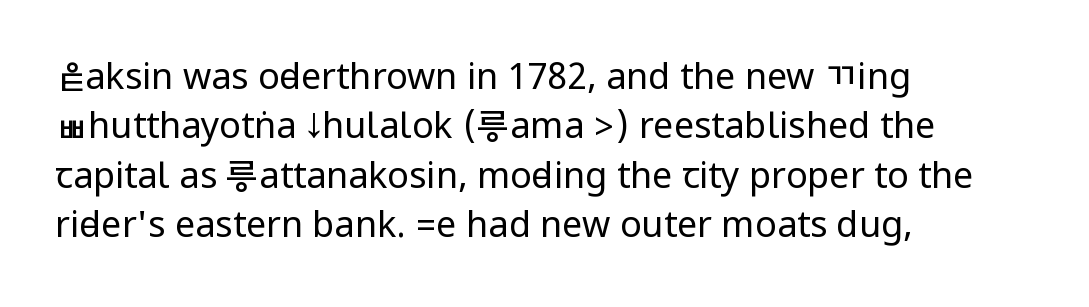
Q: Is the text bold? A: No.
Q: Is the text italic (slanted)? A: No, it is upright.
Q: Is the typeface a serif or a sans-serif typeface? A: Sans-serif.
Q: Is the text underlined? A: No.
Q: How is the paragraph aligned? A: Left-aligned.
Q: Is the spacing between letters normal or unusually wide? A: Normal.
Q: Is the spacing between lines tight, normal or loose? A: Normal.
Q: Width (condensed, normal, or wide)? A: Condensed.
Q: Stroke contrast? A: Low.
